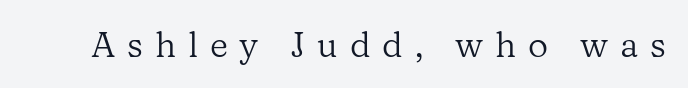
Classification — serif. Posture: vertical. Character widths vary here, with narrow letters taking less room than wide ones. Counters stay open thanks to moderate or lighter strokes.
